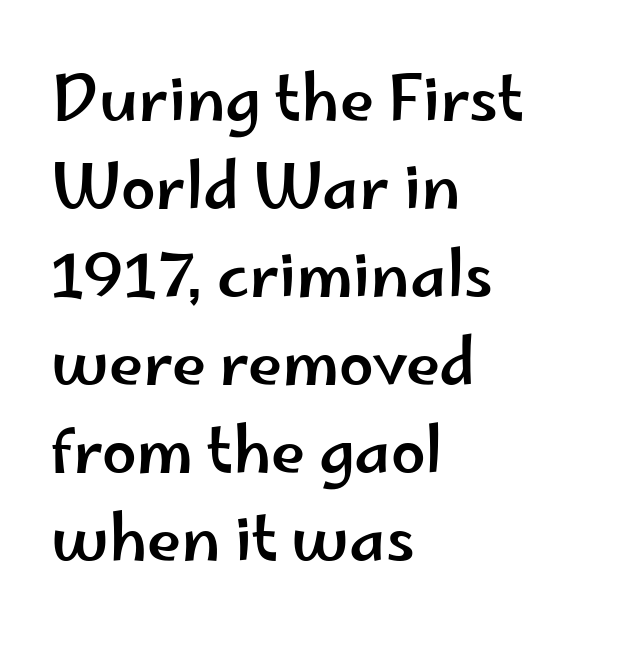
No word sits above an underline. Tracking here is standard; glyphs follow each other at the usual distance. The font's upright variant was chosen for this text. Leading: standard. Varying glyph widths throughout — classic text-font behaviour. This rendering employs a face without finishing strokes, i.e., a sans-serif.
